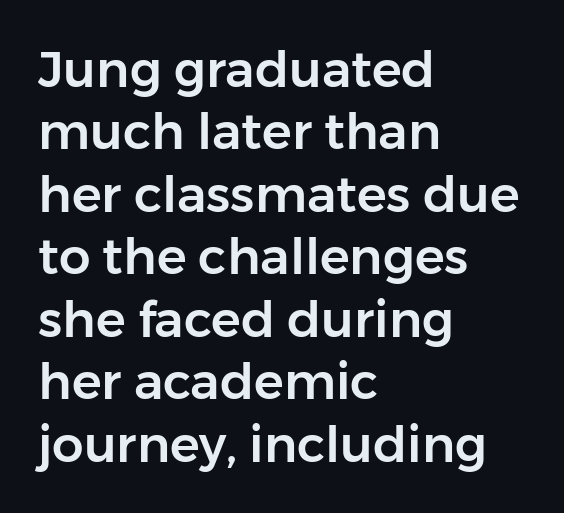
Q: Is the text italic (slanted)? A: No, it is upright.
Q: Is the typeface a serif or a sans-serif typeface? A: Sans-serif.
Q: Is the text underlined? A: No.
Q: How is the paragraph aligned? A: Left-aligned.
Q: Is the spacing between letters normal or unusually wide? A: Normal.
Q: Is the spacing between lines tight, normal or loose? A: Normal.
Q: Width (condensed, normal, or wide)? A: Normal.
Q: Stroke contrast? A: Low.
Q: x-height? A: Medium.
Q: Monospaced? A: No.
